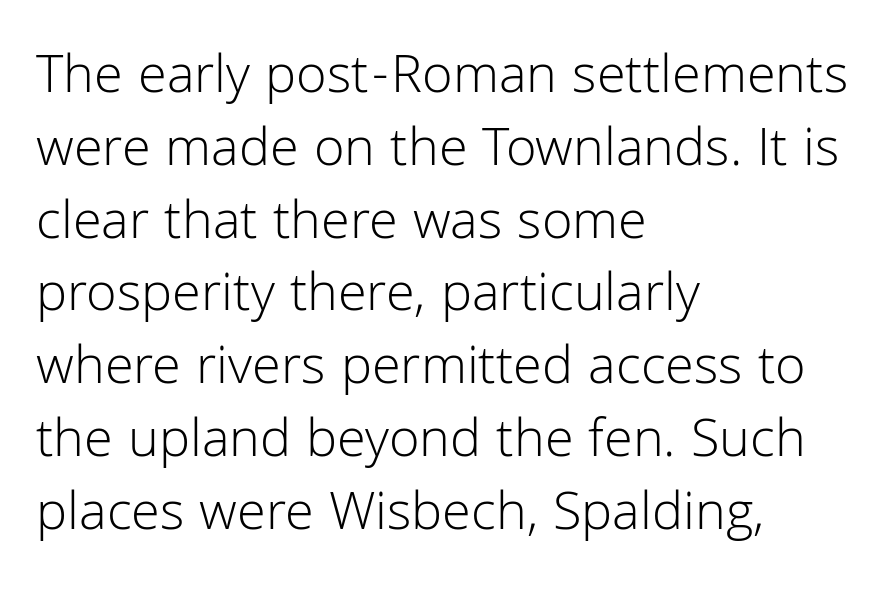
{"serif": "no", "italic": "no", "bold": "no", "weight": "light", "width": "normal", "stroke_contrast": "low", "x_height": "medium", "monospaced": "no", "underline": "no", "align": "left", "line_spacing": "normal", "line_spacing_ratio": 1.3, "letter_spacing": "normal", "letter_spacing_em": 0.0, "glyph_px": 56}
